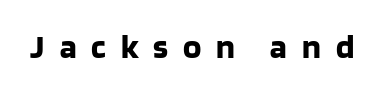
Heavy, bold letterforms. Words float on clear page, feet unadorned. The letters carry no serifs — their stems end cleanly without finishing strokes. Students, note that the glyphs here are deliberately spaced far apart.
